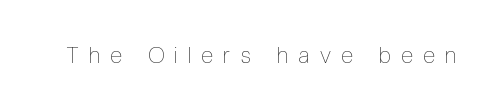
Q: Is the text bold? A: No.
Q: Is the text italic (slanted)? A: No, it is upright.
Q: Is the text underlined? A: No.
Q: Is the spacing between letters normal or unusually wide? A: Unusually wide.
